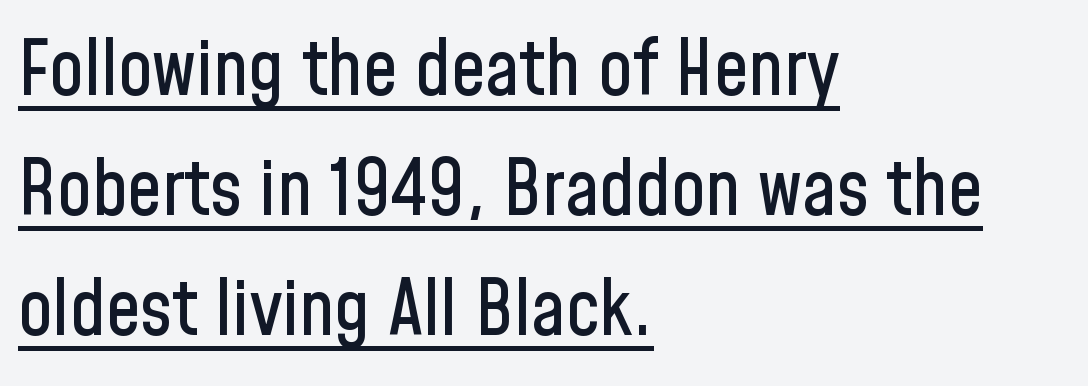
{"serif": "no", "italic": "no", "width": "condensed", "stroke_contrast": "low", "x_height": "medium", "monospaced": "no", "underline": "yes", "align": "left", "line_spacing": "normal", "line_spacing_ratio": 1.56, "letter_spacing": "normal", "letter_spacing_em": 0.0, "glyph_px": 77}
